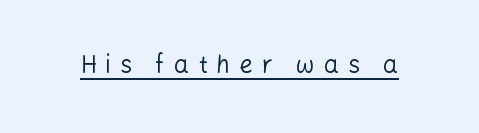
The image shows 24 px text type, upright; set unusually wide letter spacing (+0.37 em), underlined.
